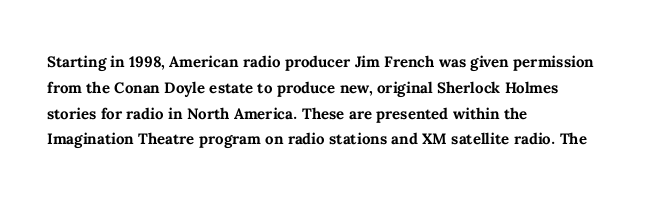
The image shows 20 px bold type, upright; set left-aligned, normal line spacing (1.29x), normal letter spacing, not underlined.
